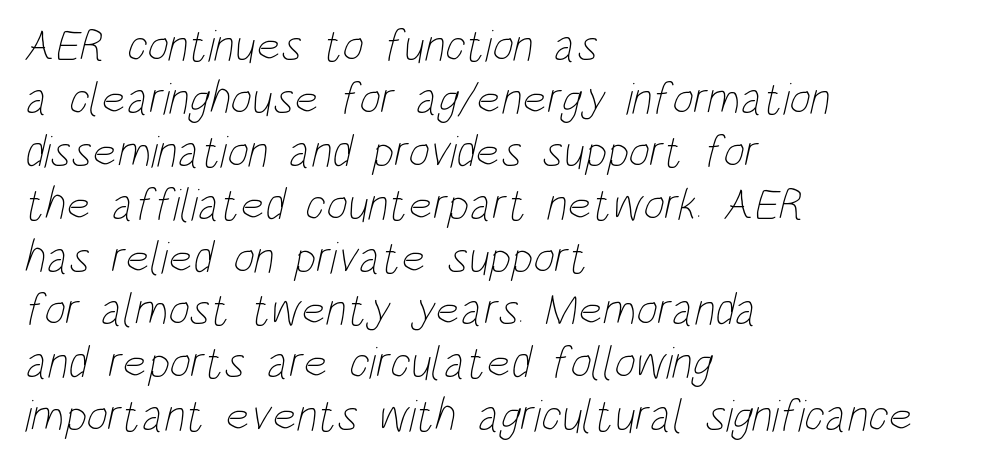
{"bold": "no", "weight": "thin", "width": "condensed", "stroke_contrast": "low", "x_height": "large", "monospaced": "no", "underline": "no", "align": "left", "line_spacing": "tight", "line_spacing_ratio": 1.15, "letter_spacing": "normal", "letter_spacing_em": 0.0, "glyph_px": 46}
